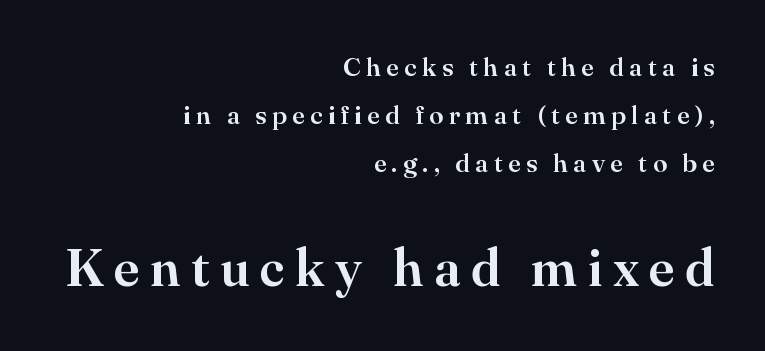
Plain, unruled lines of type. Scale increases going downward across the two blocks. Style check: upright. A typesetter would call this proportional, since set widths differ per character. The compositor pushed each line to the right boundary. The line texture is sparse and dotted thanks to wide tracking.
